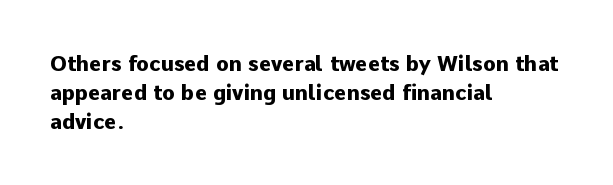
The image shows 21 px bold type, upright; set left-aligned, normal line spacing (1.37x), normal letter spacing, not underlined.
